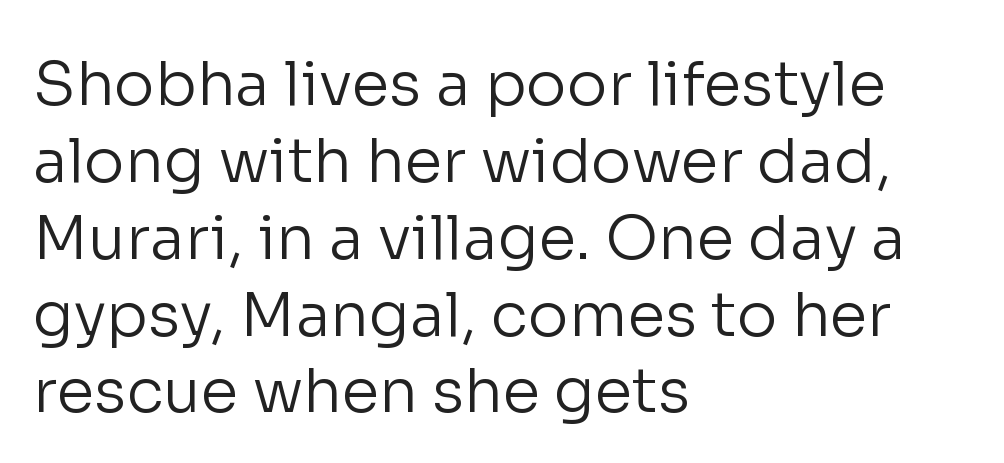
Q: Is the text bold? A: No.
Q: Is the text italic (slanted)? A: No, it is upright.
Q: Is the typeface a serif or a sans-serif typeface? A: Sans-serif.
Q: Is the text underlined? A: No.
Q: How is the paragraph aligned? A: Left-aligned.
Q: Is the spacing between letters normal or unusually wide? A: Normal.
Q: Is the spacing between lines tight, normal or loose? A: Normal.
Q: Width (condensed, normal, or wide)? A: Normal.
Q: Stroke contrast? A: Low.
Q: x-height? A: Medium.
Q: Monospaced? A: No.
